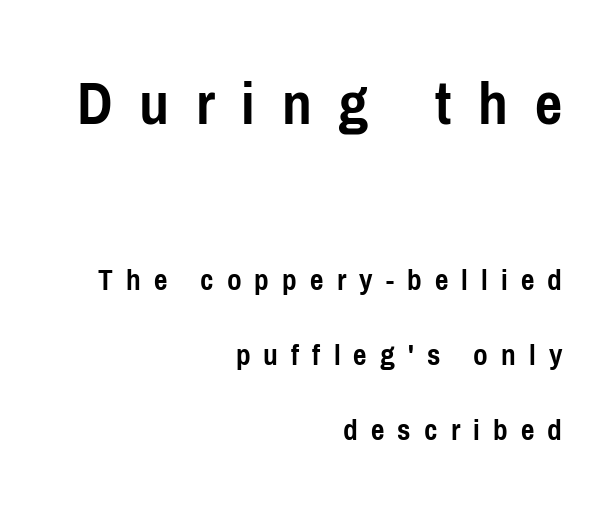
The image shows 65 px semibold, condensed sans-serif type, upright; set right-aligned, loose line spacing (2.34x), unusually wide letter spacing (+0.41 em), not underlined; the first (top) block is 2.03x larger; low stroke contrast and a medium x-height.
